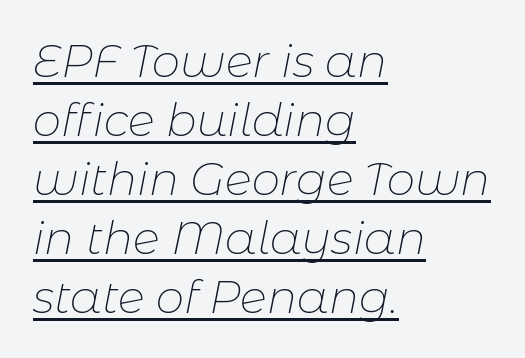
The image shows 45 px thin type, italic (leaning right); set left-aligned, normal line spacing (1.31x), normal letter spacing, underlined; low stroke contrast and a medium x-height.
